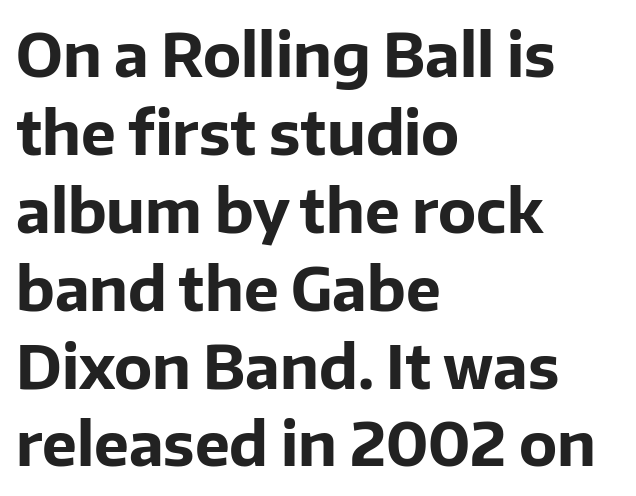
The image shows 59 px bold sans-serif type, upright; set left-aligned, normal line spacing (1.32x), normal letter spacing, not underlined; low stroke contrast and a medium x-height.
